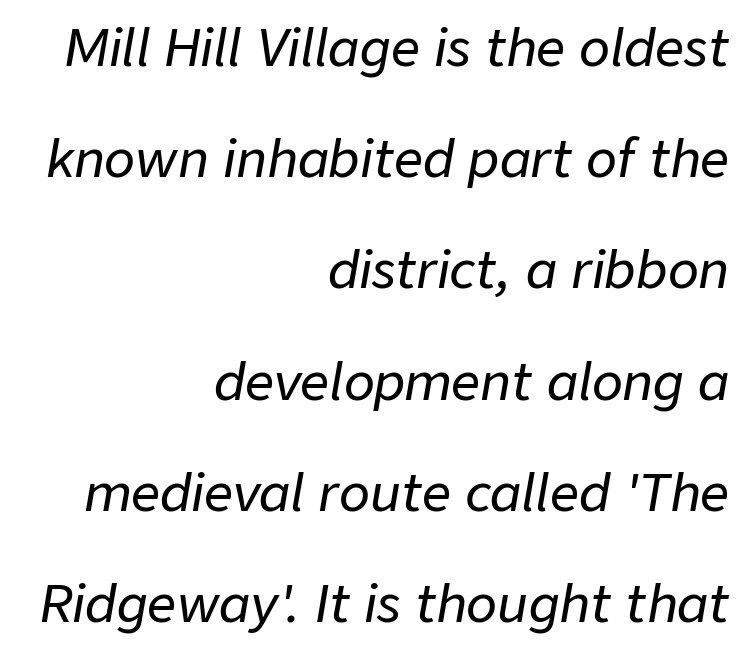
The image shows 51 px text type, italic (leaning right); set right-aligned, loose line spacing (2.18x), normal letter spacing, not underlined; low stroke contrast and a medium x-height.
